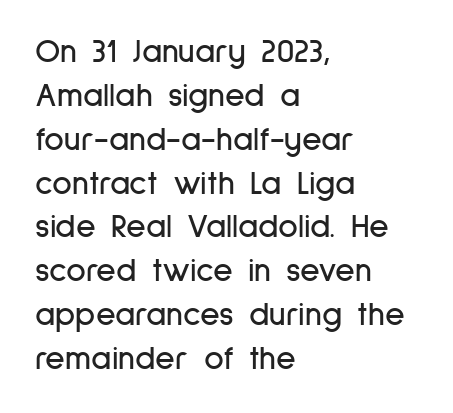
Q: Is the text italic (slanted)? A: No, it is upright.
Q: Is the typeface a serif or a sans-serif typeface? A: Sans-serif.
Q: Is the text underlined? A: No.
Q: How is the paragraph aligned? A: Left-aligned.
Q: Is the spacing between letters normal or unusually wide? A: Normal.
Q: Is the spacing between lines tight, normal or loose? A: Normal.
Q: Width (condensed, normal, or wide)? A: Condensed.
Q: Stroke contrast? A: Low.
Q: x-height? A: Medium.
Q: Monospaced? A: No.
